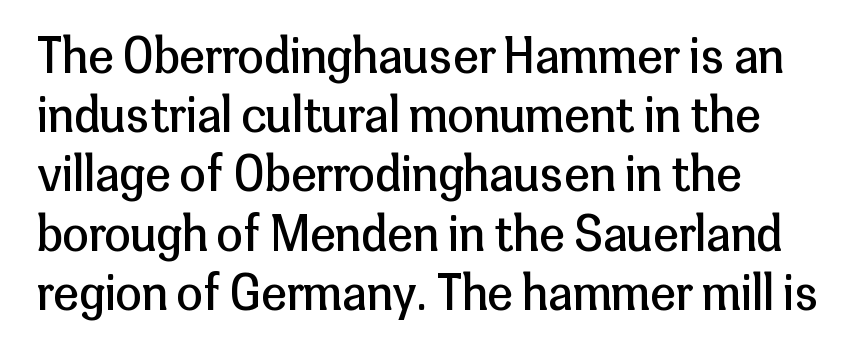
Standard letterfit; no display-style spreading of the glyphs. Type style note: lacks serifs. A quiet, ordinary-to-light weight characterises the typeface. The letters advance in unequal steps, a hallmark of proportional type. Beneath every word, the page is bare.
